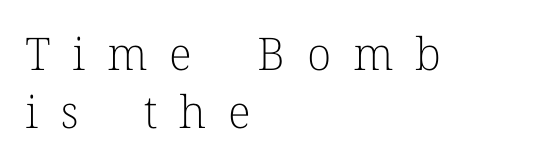
Visually the block forms a straight wall on the left and a jagged coastline on the right. The designer went with a serif here, giving each stem small feet. Each letter keeps its own natural width here, so spacing adapts to shape. The rendering inserts visible extra space after every character. A light-to-regular cut is what we see here.
